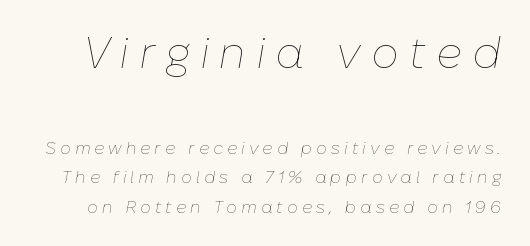
{"italic": "yes", "lean": "right", "slant_degrees": 10, "bold": "no", "weight": "thin", "width": "normal", "stroke_contrast": "low", "x_height": "medium", "monospaced": "no", "underline": "no", "line_spacing_ratio": 1.73, "letter_spacing": "wide", "letter_spacing_em": 0.24, "larger_block": "first", "size_ratio": 2.53, "glyph_px": 43}
